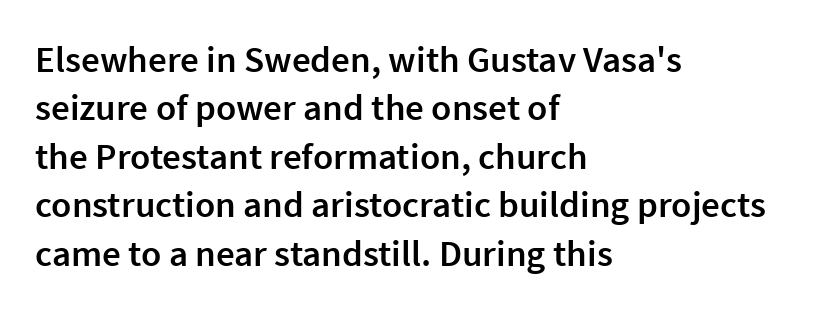
The image shows 37 px semibold sans-serif type, upright; set left-aligned, normal line spacing (1.31x), normal letter spacing, not underlined; a medium x-height.
